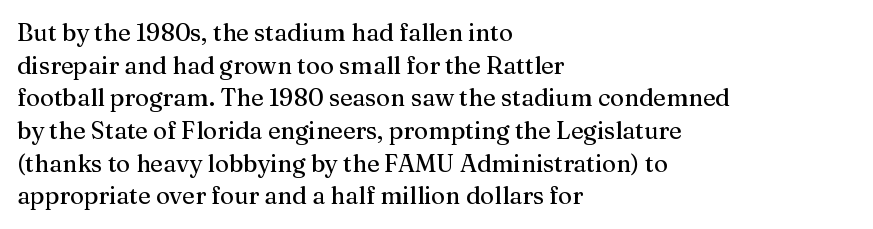
The vertical gap from one line to the next is medium. The rendering keeps characters at their native spacing. The axis of the letterforms is exactly vertical. Bare-footed words on every line. In CSS terms this would be text-align: left.
